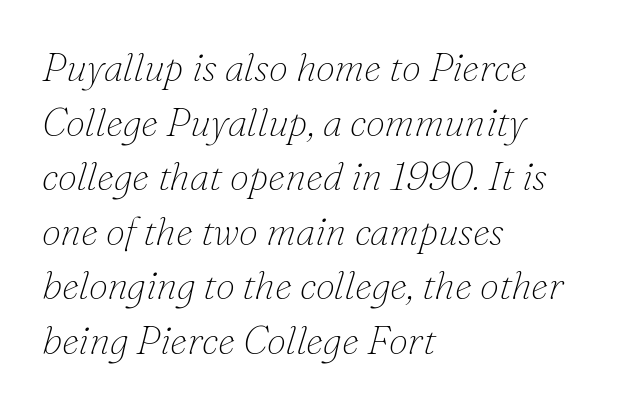
Q: Is the text bold? A: No.
Q: Is the text italic (slanted)? A: Yes, it leans right by about 16 degrees.
Q: Is the typeface a serif or a sans-serif typeface? A: Serif.
Q: Is the text underlined? A: No.
Q: How is the paragraph aligned? A: Left-aligned.
Q: Is the spacing between letters normal or unusually wide? A: Normal.
Q: Is the spacing between lines tight, normal or loose? A: Normal.
Q: Width (condensed, normal, or wide)? A: Normal.
Q: Stroke contrast? A: Low.
Q: x-height? A: Small.
Q: Monospaced? A: No.
